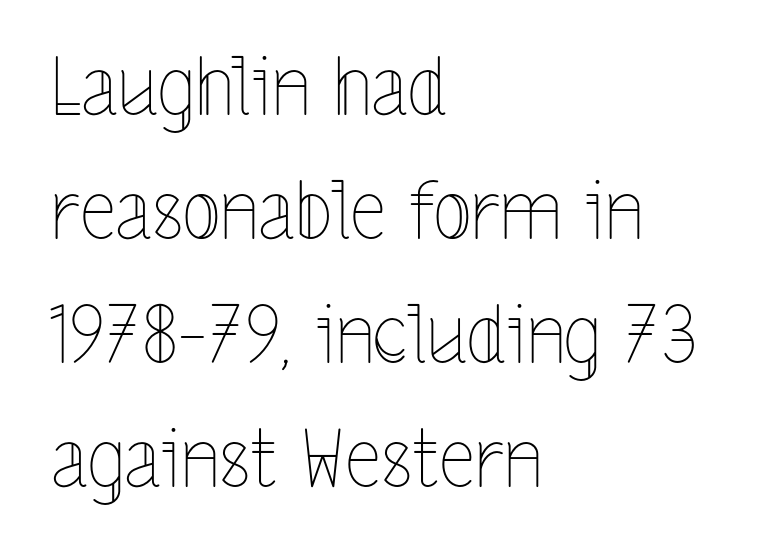
The image shows 79 px thin, condensed type, upright; set left-aligned, normal line spacing (1.57x), normal letter spacing, not underlined; a medium x-height.
